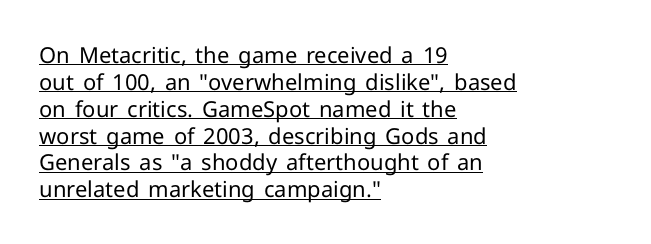
A student would call this left alignment; a typographer would say flush left, rag right. Vertical stems look standard width or narrower in stroke. Glyph-to-glyph distance matches everyday printed text. Posture: upright roman. Students, observe the line beneath the letters — that is underlining.
